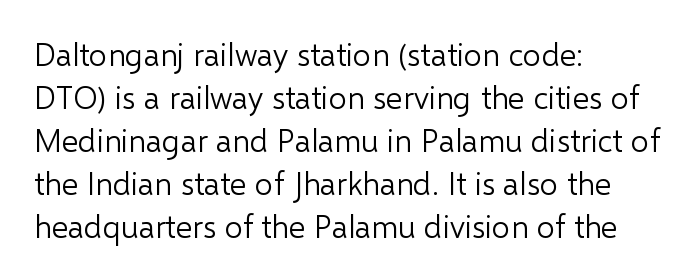
The image shows 32 px light sans-serif type, upright; set left-aligned, normal line spacing (1.34x), normal letter spacing, not underlined; low stroke contrast and a medium x-height.
